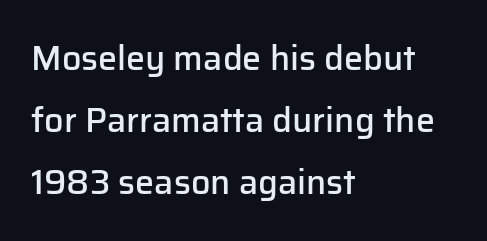
The image shows 34 px semibold sans-serif type, upright; set left-aligned, line spacing 1.83x, normal letter spacing, not underlined; low stroke contrast and a medium x-height.
